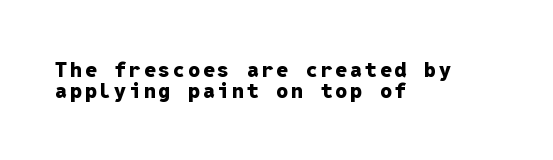
Q: Is the text bold? A: Yes.
Q: Is the text italic (slanted)? A: No, it is upright.
Q: Is the text underlined? A: No.
Q: How is the paragraph aligned? A: Left-aligned.
Q: Is the spacing between lines tight, normal or loose? A: Tight.
